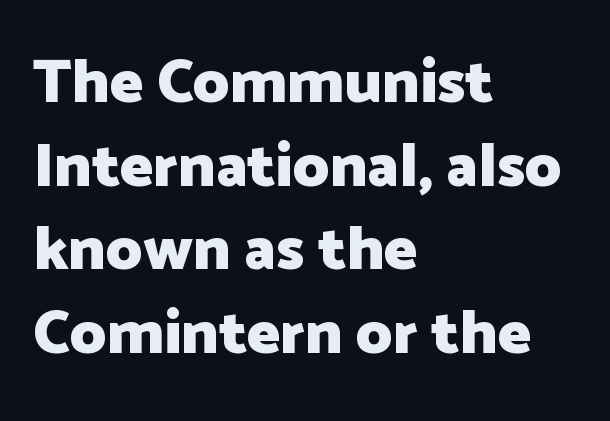
{"serif": "no", "italic": "no", "bold": "yes", "weight": "heavy", "width": "normal", "stroke_contrast": "low", "x_height": "medium", "monospaced": "no", "underline": "no", "align": "left", "line_spacing": "normal", "line_spacing_ratio": 1.35, "letter_spacing": "normal", "letter_spacing_em": 0.0, "glyph_px": 62}
